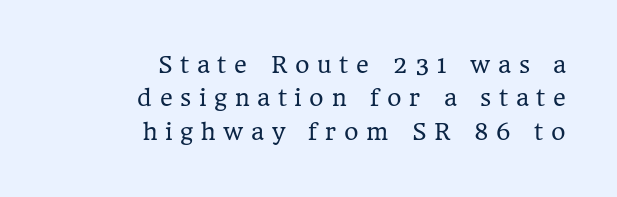
The image shows 22 px text type, upright; set right-aligned, normal line spacing (1.52x), unusually wide letter spacing (+0.35 em), not underlined.
